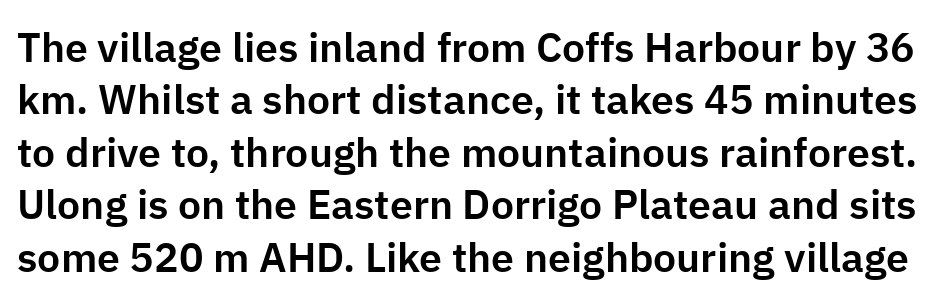
Lines of text with bare space underneath. Vertical strokes here are truly vertical. Nope, no serifs anywhere on these letters. The letterforms sit shoulder to shoulder at normal distance. Spacing verdict: proportional, widths tailored to each character. Does the leading feel generous? No, just average.
